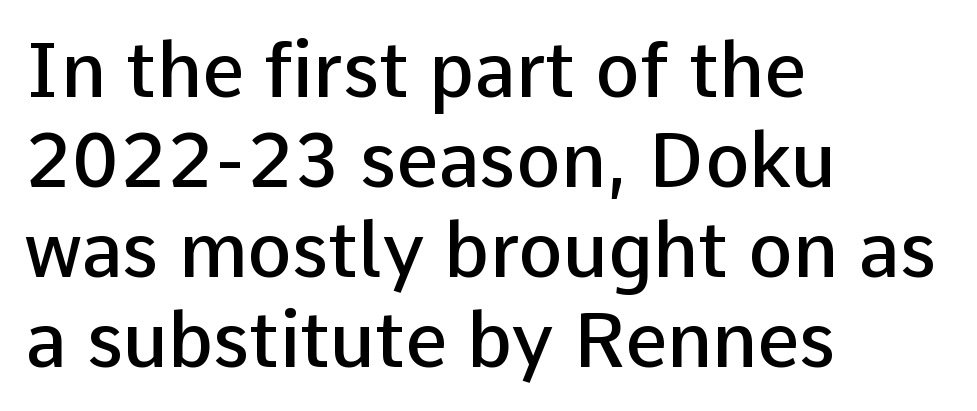
The lettering stays uniformly vertical, giving the passage a roman look. The font family rendered here belongs to the sans-serif group. A student would call this left alignment; a typographer would say flush left, rag right. The foot of each line stays bare and open. A semibold gives these letters moderate extra thickness, short of bold. Each letter keeps its own natural width here, so spacing adapts to shape.
